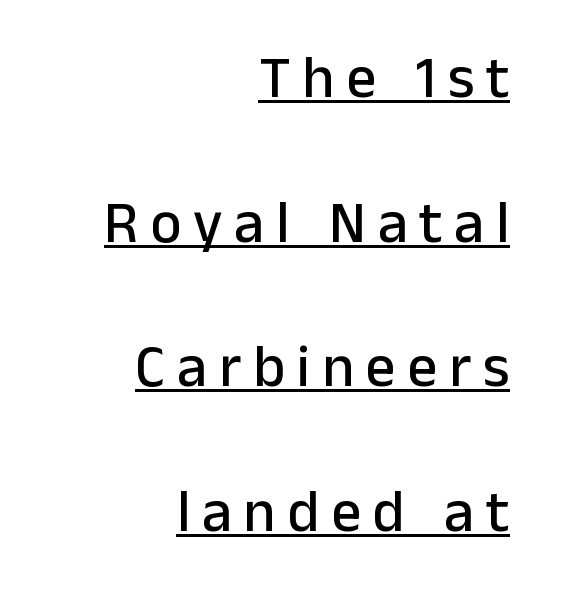
The image shows 59 px sans-serif type, upright; set right-aligned, loose line spacing (2.45x), unusually wide letter spacing (+0.2 em), underlined; low stroke contrast and a medium x-height.
